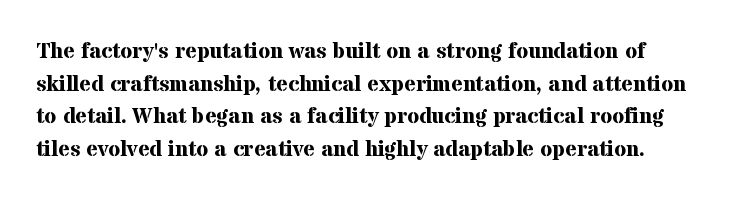
Glance below the letters and you will spot only blank space. As a designer I'd log this as weight 700, bold. Inter-character spacing is left at the font's built-in metrics. The passage shown stacks its lines at a standard gap. The lettering holds an erect, upright posture throughout.
